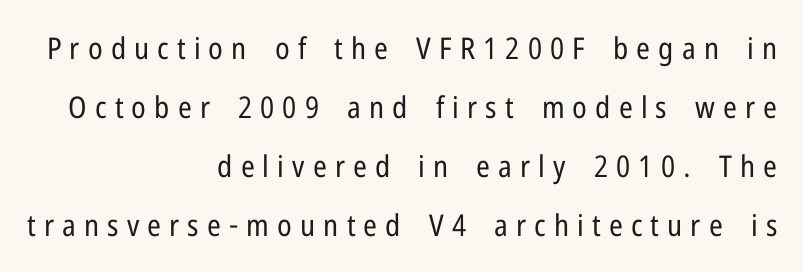
{"serif": "no", "italic": "no", "bold": "no", "weight": "regular", "width": "condensed", "stroke_contrast": "low", "x_height": "medium", "monospaced": "no", "underline": "no", "align": "right", "line_spacing": "loose", "line_spacing_ratio": 1.97, "letter_spacing": "wide", "letter_spacing_em": 0.27, "glyph_px": 30}
